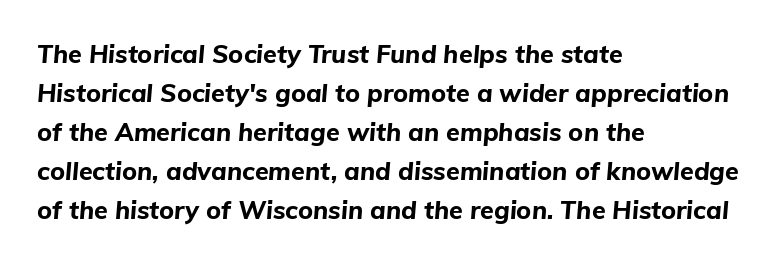
Plain, unruled lines of type. Default kerning and tracking; the words read as compact shapes. Posture: slanted. In terms of weight, the rendering is a true, heavy bold. Is the block centered? No — it sits flush against the left margin.
